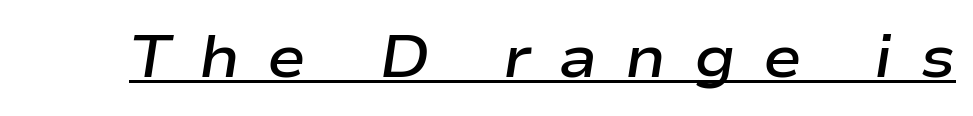
{"italic": "yes", "lean": "right", "slant_degrees": 9, "bold": "semi", "weight": "semibold", "width": "wide", "stroke_contrast": "low", "x_height": "medium", "monospaced": "no", "underline": "yes", "letter_spacing": "wide", "letter_spacing_em": 0.47, "glyph_px": 58}
